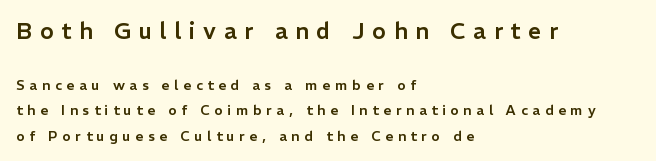
{"italic": "no", "underline": "no", "align": "left", "line_spacing_ratio": 1.81, "letter_spacing": "wide", "letter_spacing_em": 0.33, "larger_block": "first", "size_ratio": 1.64, "glyph_px": 23}
